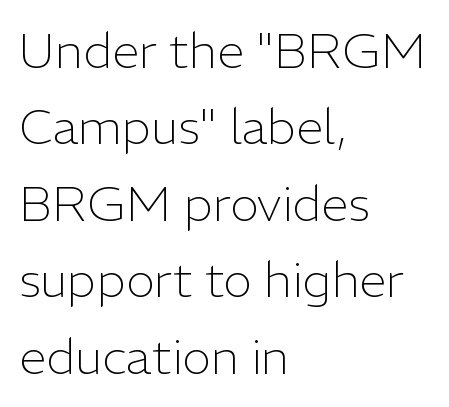
Left-aligned paragraph, ragged on the right. Check where the strokes stop: nothing finishes them off — pure sans. The face used here is proportionally spaced, like ordinary book or web type. Unmarked baselines from the first word to the last. The weight would be labelled regular, book, light, or lighter still. Italic: no, the glyphs are upright roman.
